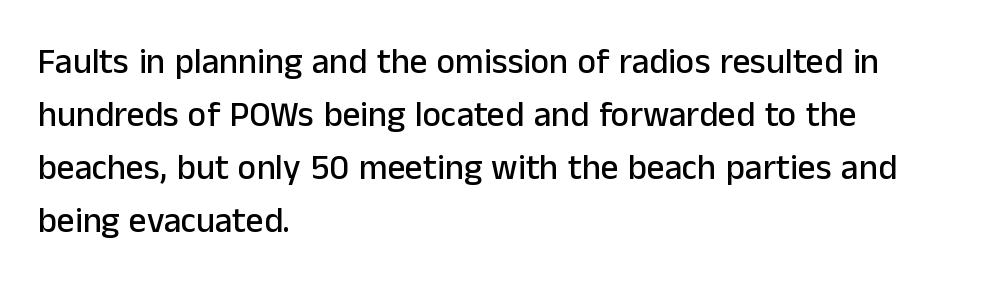
The image shows 35 px sans-serif type, upright; set left-aligned, normal line spacing (1.51x), normal letter spacing, not underlined; low stroke contrast and a medium x-height.
